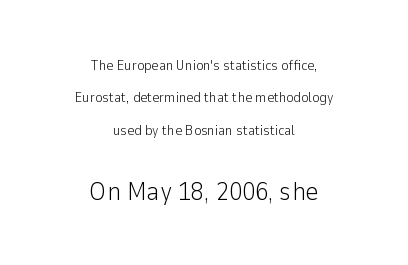
Every stem runs plumb, perpendicular to the baseline. Horizontal alignment here is central, giving a formal, balanced look. Two sizes are in play, and the larger belongs to the second block. Underline: absent.
